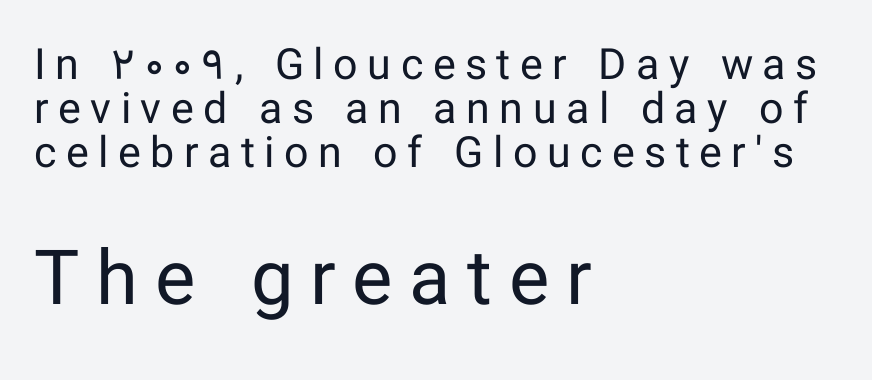
The image shows 76 px regular-weight sans-serif type, upright; set left-aligned, tight line spacing (1.02x), unusually wide letter spacing (+0.22 em), not underlined; the second (bottom) block is 1.77x larger; low stroke contrast and a medium x-height.
